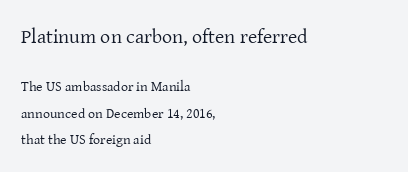
The image shows 20 px text type, upright; set left-aligned, loose line spacing (1.9x), normal letter spacing, not underlined; the first (top) block is 1.43x larger.
